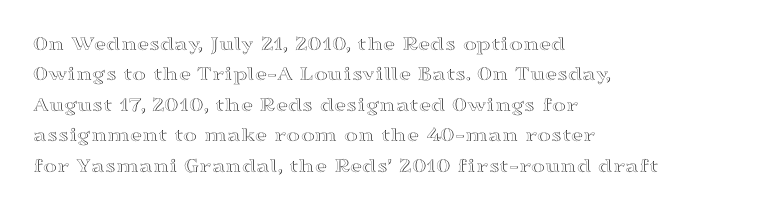
A bare baseline throughout the passage. This rendering uses left alignment, leaving the right contour irregular. Vertical strokes here are truly vertical. Glyph-to-glyph distance matches everyday printed text. If you measured baseline to baseline, you'd find a middling distance.
